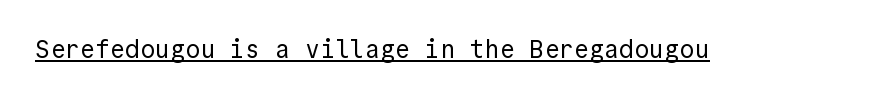
Q: Is the text bold? A: No.
Q: Is the text italic (slanted)? A: No, it is upright.
Q: Is the text underlined? A: Yes.
Q: Is the spacing between letters normal or unusually wide? A: Normal.
